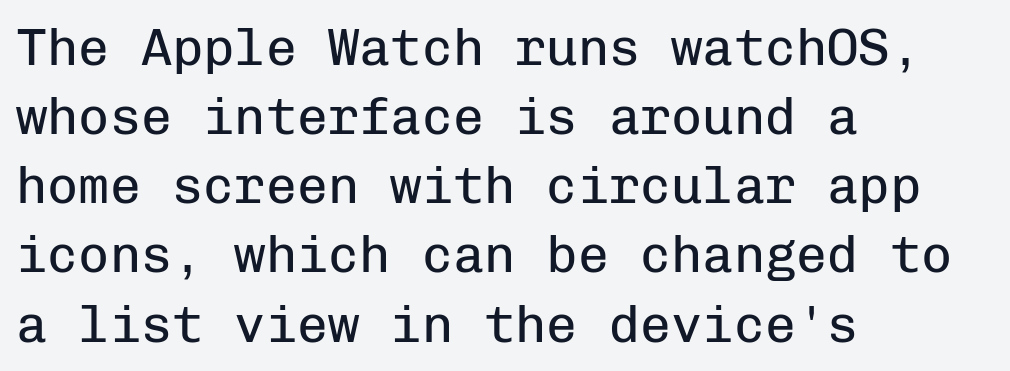
Q: Is the text bold? A: No.
Q: Is the text italic (slanted)? A: No, it is upright.
Q: Is the typeface a serif or a sans-serif typeface? A: Sans-serif.
Q: Is the text underlined? A: No.
Q: How is the paragraph aligned? A: Left-aligned.
Q: Is the spacing between letters normal or unusually wide? A: Normal.
Q: Is the spacing between lines tight, normal or loose? A: Normal.
Q: Width (condensed, normal, or wide)? A: Normal.
Q: Stroke contrast? A: Low.
Q: x-height? A: Medium.
Q: Monospaced? A: Yes.
